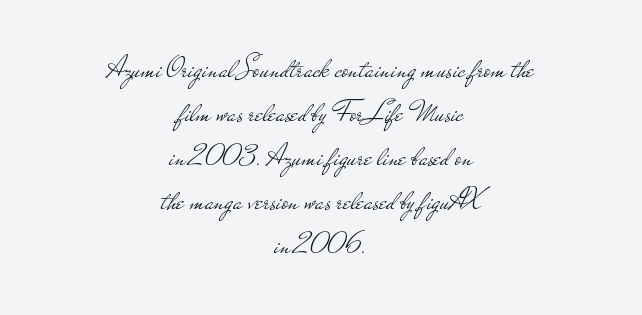
Each row of text sits above clean, open space. A typesetter would call this zero additional tracking. The passage is arranged like a title page — every line centered. The rendering shows plain stroke endings on the letterforms — a sans-serif design. Note the varied advance widths — an 'i' is clearly narrower than an 'm'.
